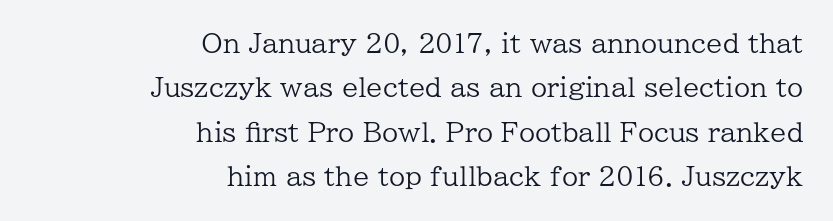
Q: Is the text bold? A: No.
Q: Is the text italic (slanted)? A: No, it is upright.
Q: Is the text underlined? A: No.
Q: How is the paragraph aligned? A: Right-aligned.
Q: Is the spacing between letters normal or unusually wide? A: Normal.
